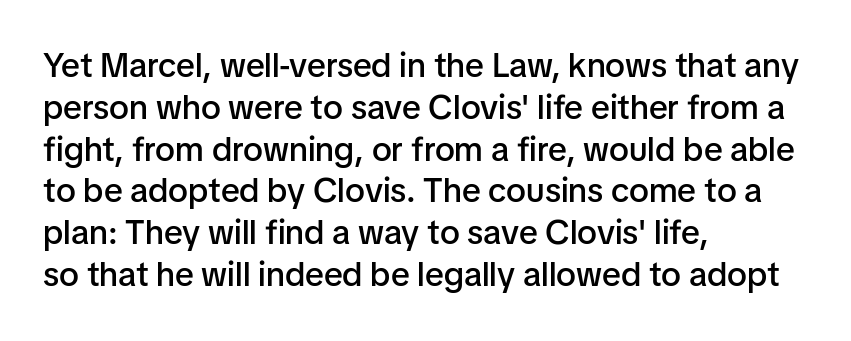
Q: Is the text bold? A: Semi-bold.
Q: Is the text italic (slanted)? A: No, it is upright.
Q: Is the typeface a serif or a sans-serif typeface? A: Sans-serif.
Q: Is the text underlined? A: No.
Q: How is the paragraph aligned? A: Left-aligned.
Q: Is the spacing between letters normal or unusually wide? A: Normal.
Q: Width (condensed, normal, or wide)? A: Normal.
Q: Stroke contrast? A: Low.
Q: x-height? A: Medium.
Q: Monospaced? A: No.
